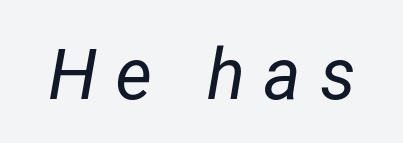
Q: Is the text bold? A: No.
Q: Is the text italic (slanted)? A: Yes, it leans right by about 12 degrees.
Q: Is the text underlined? A: No.
Q: Is the spacing between letters normal or unusually wide? A: Unusually wide.
Q: Width (condensed, normal, or wide)? A: Normal.
Q: Stroke contrast? A: Low.
Q: x-height? A: Medium.
Q: Monospaced? A: No.
